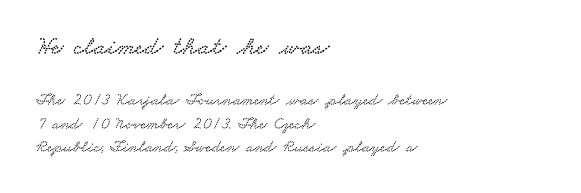
Q: Is the text underlined? A: No.
Q: How is the paragraph aligned? A: Left-aligned.
Q: Is the spacing between letters normal or unusually wide? A: Normal.
Q: Is the spacing between lines tight, normal or loose? A: Normal.
Q: Which block of text is set in a larger size, the first (top) or the second (bottom)? A: The first (top) one.
